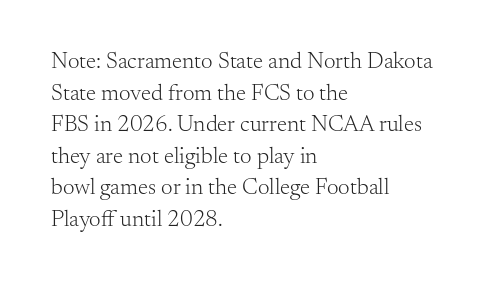
The image shows 23 px text type, upright; set left-aligned, normal line spacing (1.37x), normal letter spacing, not underlined.
